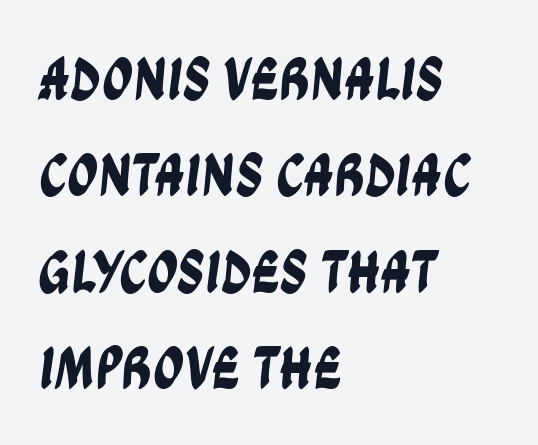
The image shows 61 px condensed sans-serif type; set left-aligned, normal line spacing (1.58x), normal letter spacing, not underlined; low stroke contrast and a large x-height.
